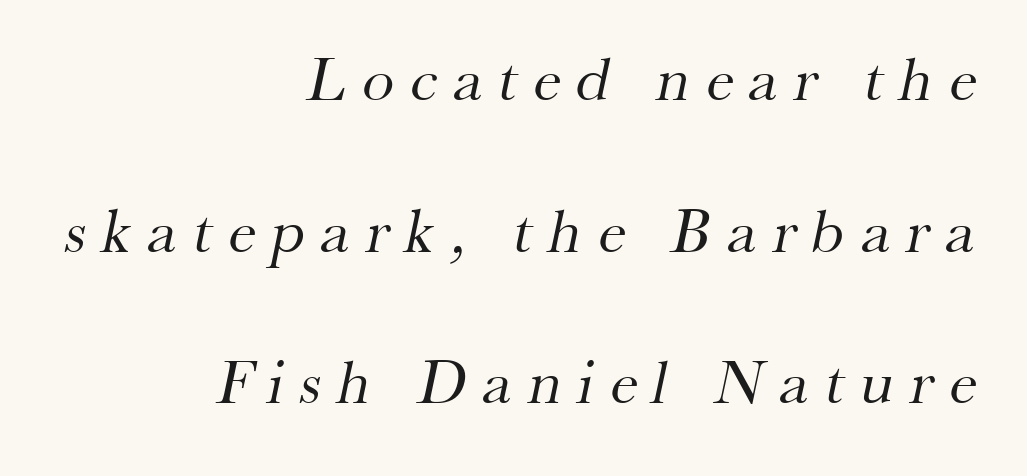
Q: Is the text bold? A: No.
Q: Is the typeface a serif or a sans-serif typeface? A: Serif.
Q: Is the text underlined? A: No.
Q: How is the paragraph aligned? A: Right-aligned.
Q: Is the spacing between letters normal or unusually wide? A: Unusually wide.
Q: Is the spacing between lines tight, normal or loose? A: Loose.
Q: Width (condensed, normal, or wide)? A: Normal.
Q: Stroke contrast? A: Medium.
Q: x-height? A: Small.
Q: Monospaced? A: No.
